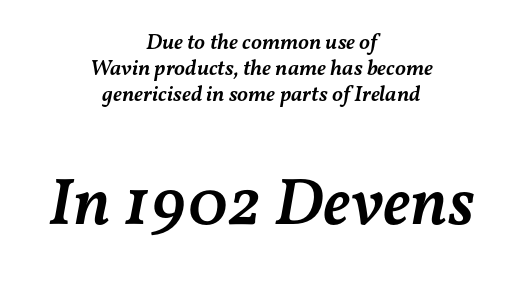
{"italic": "yes", "lean": "right", "slant_degrees": 11, "bold": "semi", "weight": "semibold", "width": "normal", "stroke_contrast": "medium", "x_height": "medium", "monospaced": "no", "underline": "no", "align": "center", "line_spacing_ratio": 1.19, "letter_spacing": "normal", "letter_spacing_em": 0.0, "larger_block": "second", "size_ratio": 3.05, "glyph_px": 67}
